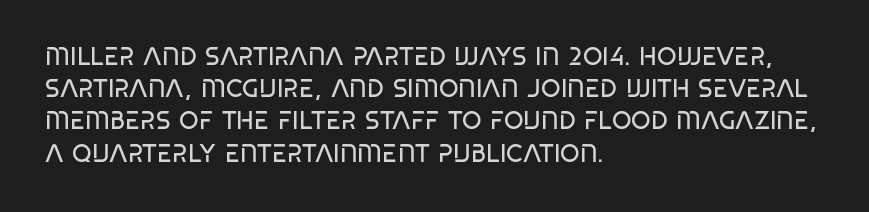
Vertical stems look standard width or narrower in stroke. Plain, unruled lines of type. How would I describe the line gaps? Plain and ordinary. The ragged edge is on the right, which tells us the setting is flush left. The letterforms sit shoulder to shoulder at normal distance.
